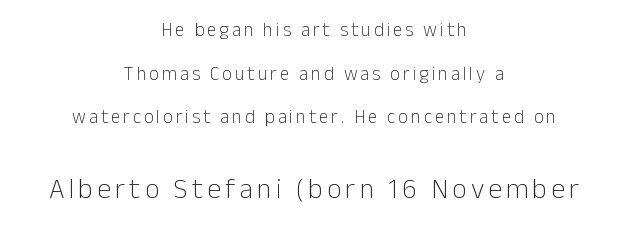
Q: Is the text bold? A: No.
Q: Is the text italic (slanted)? A: No, it is upright.
Q: Is the typeface a serif or a sans-serif typeface? A: Sans-serif.
Q: Is the text underlined? A: No.
Q: How is the paragraph aligned? A: Centered.
Q: Is the spacing between lines tight, normal or loose? A: Loose.
Q: Which block of text is set in a larger size, the first (top) or the second (bottom)? A: The second (bottom) one.
Q: Width (condensed, normal, or wide)? A: Normal.
Q: Stroke contrast? A: Low.
Q: x-height? A: Medium.
Q: Monospaced? A: No.
